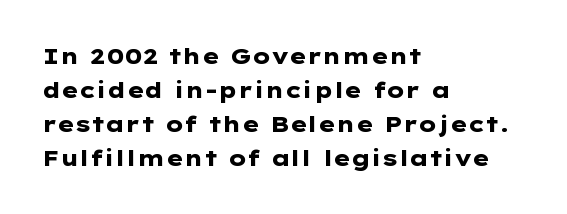
The image shows 22 px bold type, upright; set left-aligned, normal line spacing (1.54x), normal letter spacing, not underlined.
